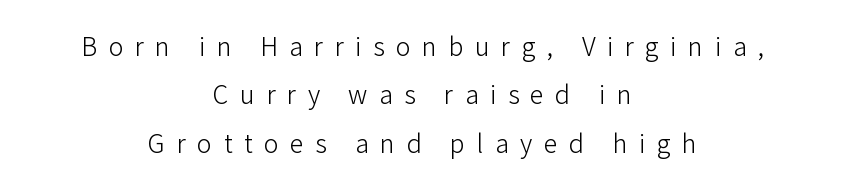
The image shows 25 px text type, upright; set centered, loose line spacing (1.94x), unusually wide letter spacing (+0.46 em), not underlined.
